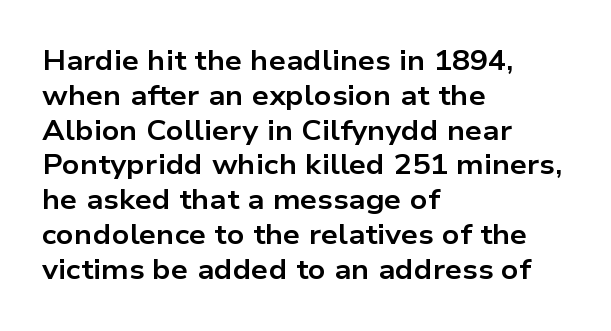
Q: Is the text bold? A: Yes.
Q: Is the text italic (slanted)? A: No, it is upright.
Q: Is the text underlined? A: No.
Q: How is the paragraph aligned? A: Left-aligned.
Q: Is the spacing between letters normal or unusually wide? A: Normal.
Q: Is the spacing between lines tight, normal or loose? A: Normal.
